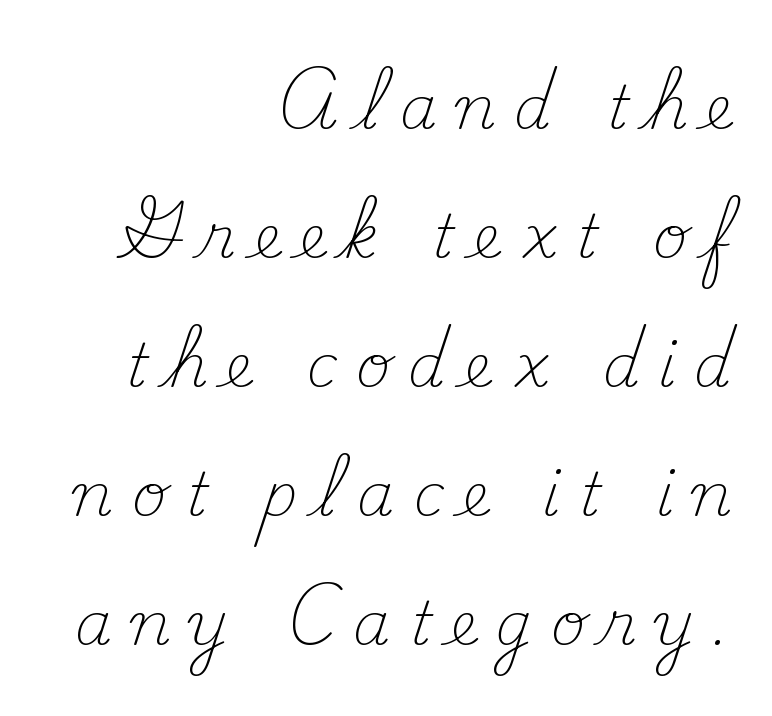
The image shows 60 px light serif type; set right-aligned, loose line spacing (2.15x), unusually wide letter spacing (+0.3 em), not underlined; medium stroke contrast and a small x-height.
